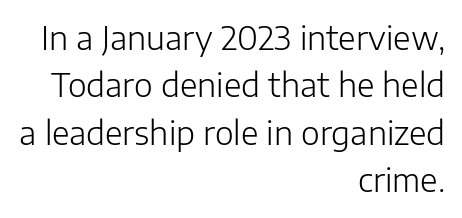
The image shows 32 px light sans-serif type, upright; set right-aligned, normal line spacing (1.48x), normal letter spacing, not underlined; low stroke contrast and a medium x-height.
